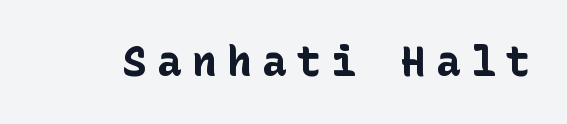
Q: Is the text bold? A: Yes.
Q: Is the text italic (slanted)? A: No, it is upright.
Q: Is the typeface a serif or a sans-serif typeface? A: Sans-serif.
Q: Is the text underlined? A: No.
Q: Is the spacing between letters normal or unusually wide? A: Unusually wide.
Q: Width (condensed, normal, or wide)? A: Normal.
Q: Stroke contrast? A: Low.
Q: x-height? A: Medium.
